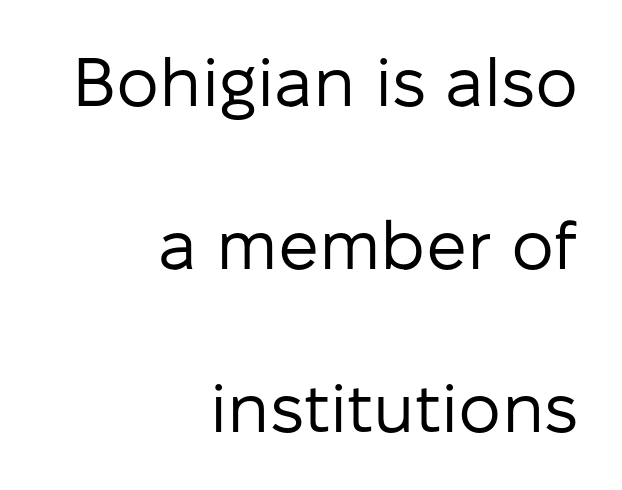
The image shows 68 px regular-weight sans-serif type, upright; set right-aligned, loose line spacing (2.4x), normal letter spacing, not underlined; low stroke contrast and a medium x-height.
